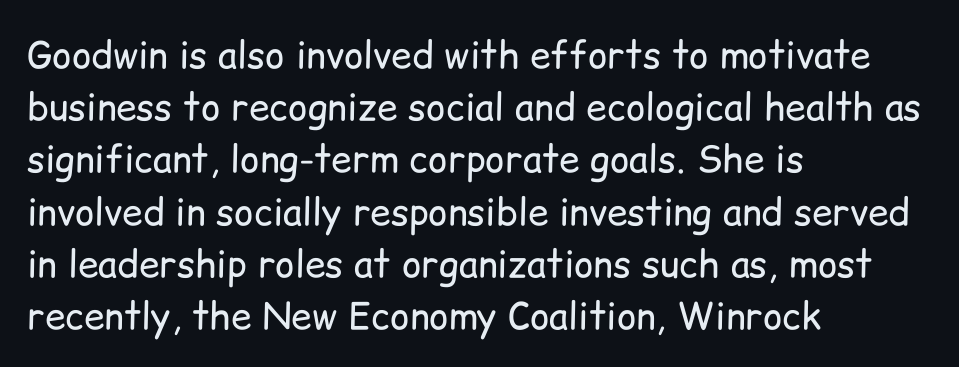
Q: Is the text bold? A: No.
Q: Is the text italic (slanted)? A: No, it is upright.
Q: Is the typeface a serif or a sans-serif typeface? A: Sans-serif.
Q: Is the text underlined? A: No.
Q: How is the paragraph aligned? A: Left-aligned.
Q: Is the spacing between letters normal or unusually wide? A: Normal.
Q: Is the spacing between lines tight, normal or loose? A: Normal.
Q: Width (condensed, normal, or wide)? A: Normal.
Q: Stroke contrast? A: Low.
Q: x-height? A: Medium.
Q: Monospaced? A: No.
